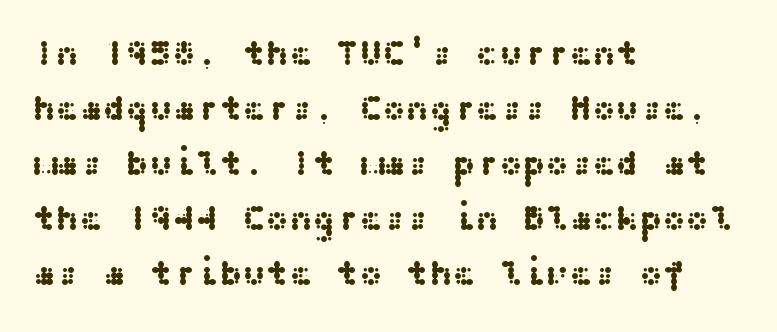
Q: Is the text italic (slanted)? A: No, it is upright.
Q: Is the typeface a serif or a sans-serif typeface? A: Sans-serif.
Q: Is the text underlined? A: No.
Q: How is the paragraph aligned? A: Left-aligned.
Q: Is the spacing between letters normal or unusually wide? A: Normal.
Q: Is the spacing between lines tight, normal or loose? A: Normal.
Q: Width (condensed, normal, or wide)? A: Wide.
Q: Stroke contrast? A: Medium.
Q: x-height? A: Medium.
